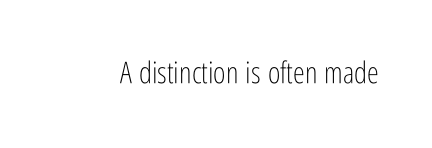
Think of a printed novel: that variable character pitch is what you see here. Italic: no, the glyphs are upright roman. The specimen omits any rule beneath the text block's lines. Compared with a typical body face, this is equally light or lighter still.
